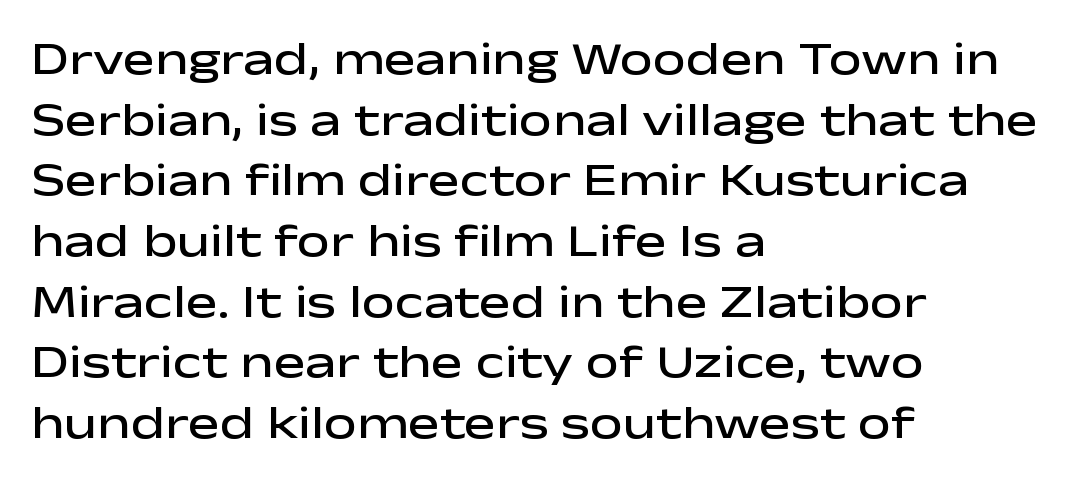
{"serif": "no", "italic": "no", "bold": "semi", "weight": "semibold", "width": "wide", "stroke_contrast": "low", "x_height": "medium", "monospaced": "no", "underline": "no", "align": "left", "line_spacing": "normal", "line_spacing_ratio": 1.29, "letter_spacing": "normal", "letter_spacing_em": 0.0, "glyph_px": 47}
